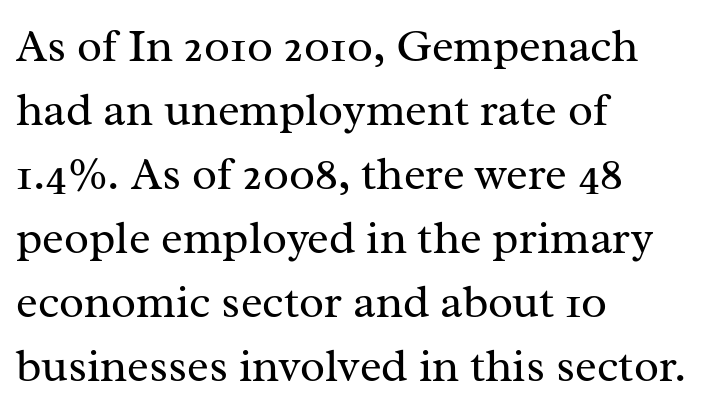
Q: Is the text bold? A: No.
Q: Is the text italic (slanted)? A: No, it is upright.
Q: Is the typeface a serif or a sans-serif typeface? A: Serif.
Q: Is the text underlined? A: No.
Q: How is the paragraph aligned? A: Left-aligned.
Q: Is the spacing between letters normal or unusually wide? A: Normal.
Q: Is the spacing between lines tight, normal or loose? A: Normal.
Q: Width (condensed, normal, or wide)? A: Normal.
Q: Stroke contrast? A: Medium.
Q: x-height? A: Medium.
Q: Monospaced? A: No.
